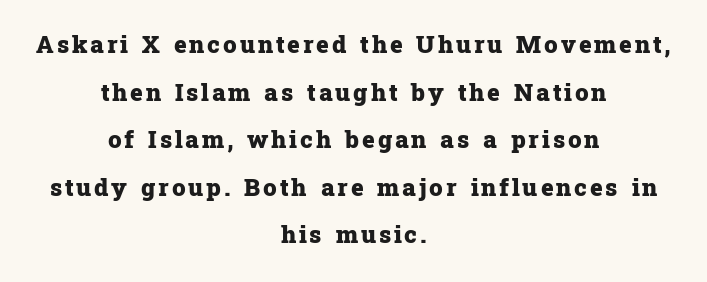
The image shows 24 px bold type, upright; set centered, loose line spacing (1.98x), not underlined.
